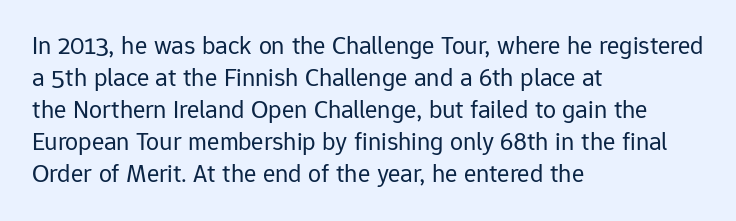
{"italic": "no", "bold": "no", "underline": "no", "align": "left", "line_spacing_ratio": 1.23, "letter_spacing": "normal", "letter_spacing_em": 0.0, "glyph_px": 26}
